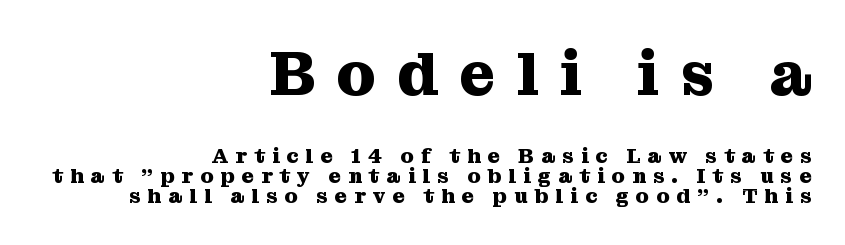
The image shows 62 px heavy serif type, upright; set right-aligned, tight line spacing (0.95x), unusually wide letter spacing (+0.34 em), not underlined; the first (top) block is 2.95x larger; medium stroke contrast and a medium x-height.
